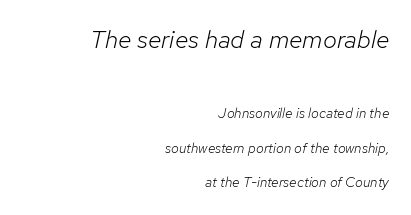
{"italic": "yes", "lean": "right", "slant_degrees": 12, "bold": "no", "underline": "no", "align": "right", "line_spacing": "loose", "line_spacing_ratio": 2.46, "letter_spacing": "normal", "letter_spacing_em": 0.0, "larger_block": "first", "size_ratio": 1.79, "glyph_px": 25}
